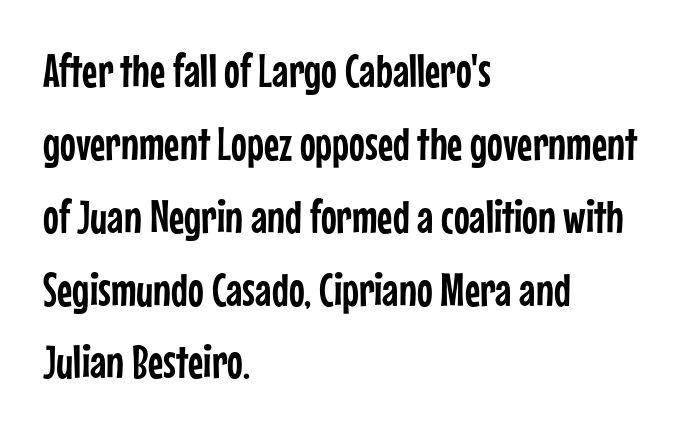
Quick note: underline off. The horizontal fit of the characters is conventional and even. What kind of face is this? One without serifs — a sans. Reading down the block, your eye returns to a fixed left position each line. You could not count columns in this text — the font is proportionally spaced. A normal amount of white space separates one row of letters from the next.
